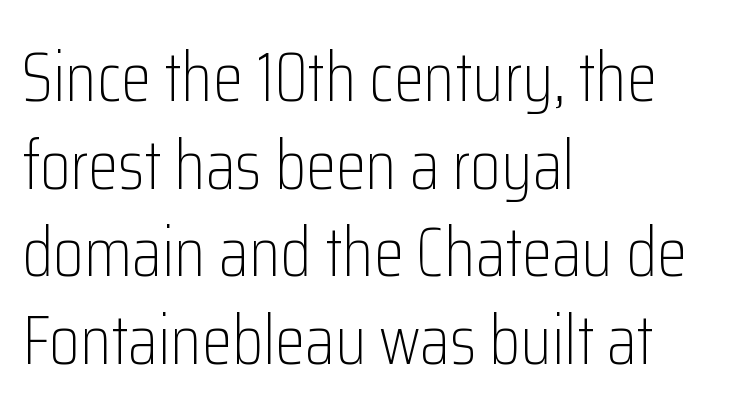
{"serif": "no", "italic": "no", "bold": "no", "weight": "light", "width": "condensed", "stroke_contrast": "low", "x_height": "medium", "monospaced": "no", "underline": "no", "align": "left", "line_spacing": "normal", "line_spacing_ratio": 1.27, "letter_spacing": "normal", "letter_spacing_em": 0.0, "glyph_px": 69}
